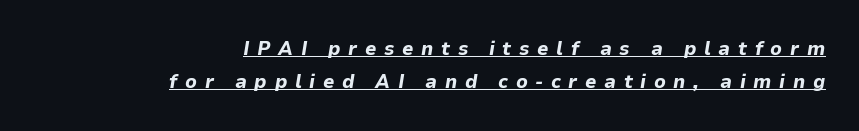
The image shows 20 px bold type, italic (leaning right); set right-aligned, normal line spacing (1.66x), unusually wide letter spacing (+0.38 em), underlined.
